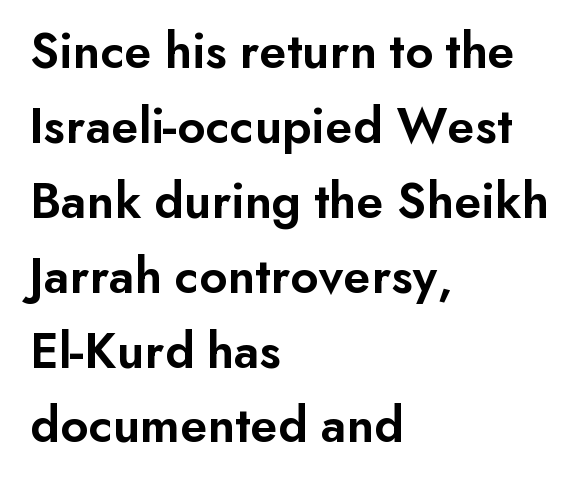
{"serif": "no", "italic": "no", "bold": "semi", "weight": "semibold", "width": "normal", "stroke_contrast": "low", "x_height": "small", "monospaced": "no", "underline": "no", "align": "left", "line_spacing": "normal", "line_spacing_ratio": 1.44, "letter_spacing": "normal", "letter_spacing_em": 0.0, "glyph_px": 52}
